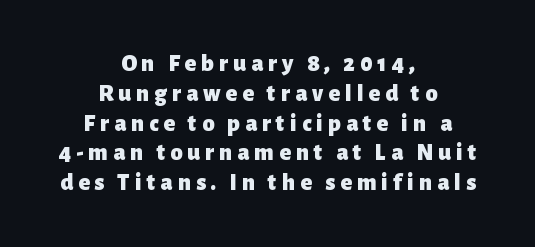
Q: Is the text bold? A: Yes.
Q: Is the text italic (slanted)? A: No, it is upright.
Q: Is the text underlined? A: No.
Q: How is the paragraph aligned? A: Centered.
Q: Is the spacing between letters normal or unusually wide? A: Unusually wide.
